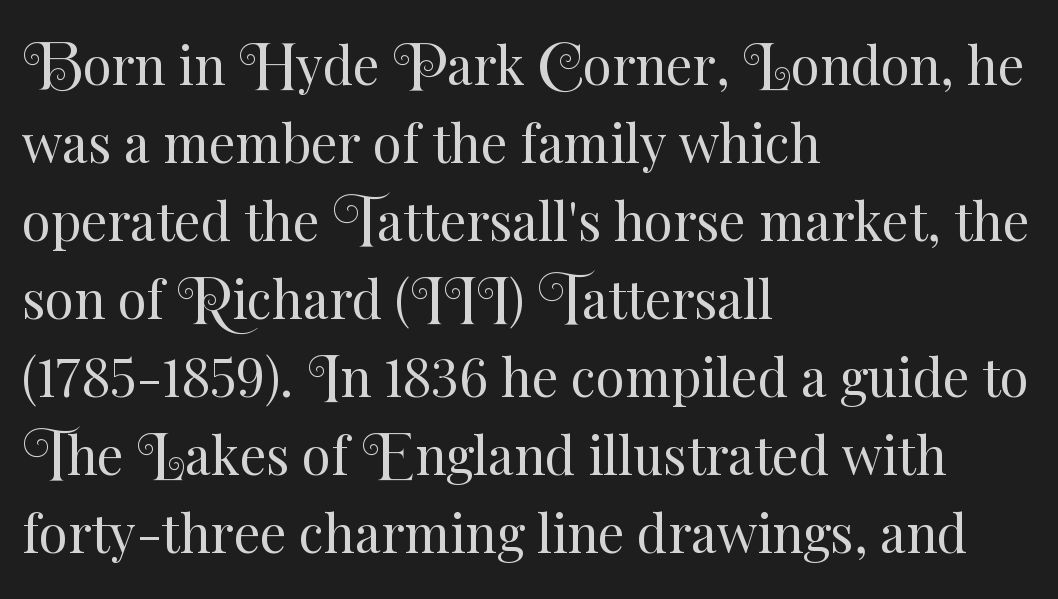
The image shows 52 px regular-weight type, upright; set left-aligned, normal line spacing (1.5x), normal letter spacing, not underlined; medium stroke contrast and a small x-height.
